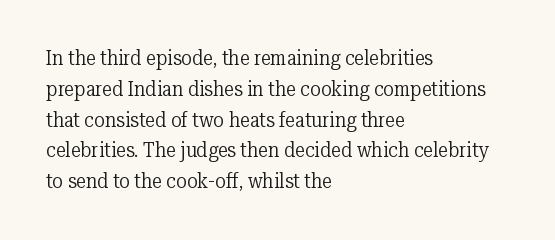
The image shows 20 px text type, upright; set left-aligned, normal line spacing (1.54x), normal letter spacing, not underlined.
